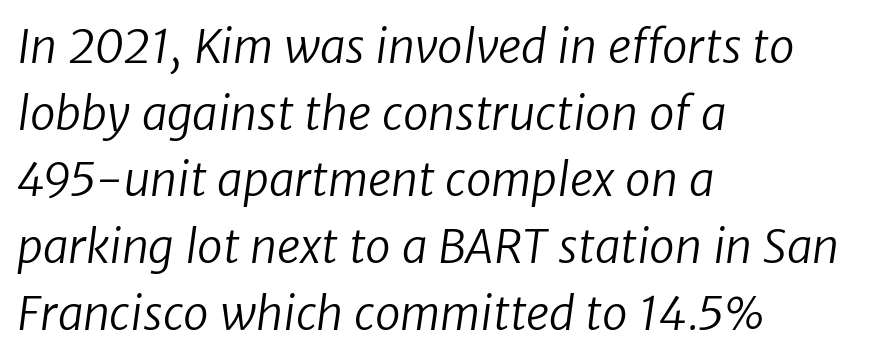
The face used here is rendered with its standard letterfit. You can tell from the bare stems that sans-serif type was used. Ink coverage per letter is moderate at most. This sample is left-justified, so line endings fall wherever the words run out. The passage shown stacks its lines at a standard gap.
